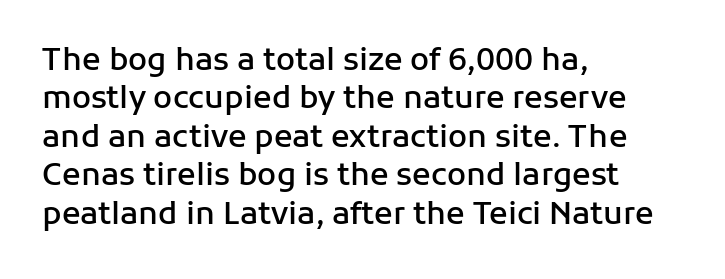
The lines in this sample share a left origin and differ only in where they stop. You could not count columns in this text — the font is proportionally spaced. The text was rendered using a sans face with plain stroke endings. Vertical strokes here are truly vertical.
